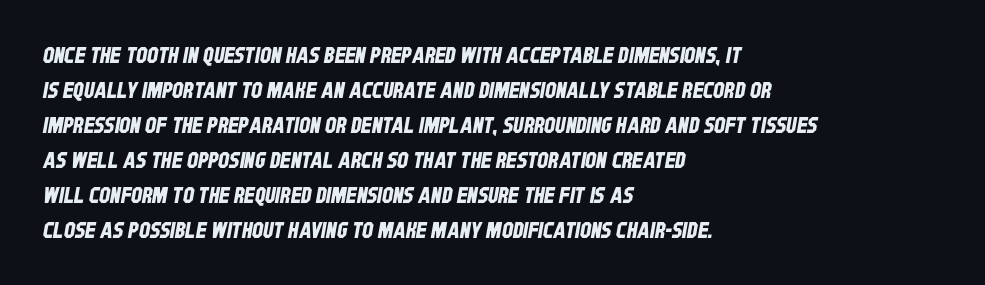
The image shows 22 px text type; set left-aligned, normal line spacing (1.59x), normal letter spacing, not underlined.
